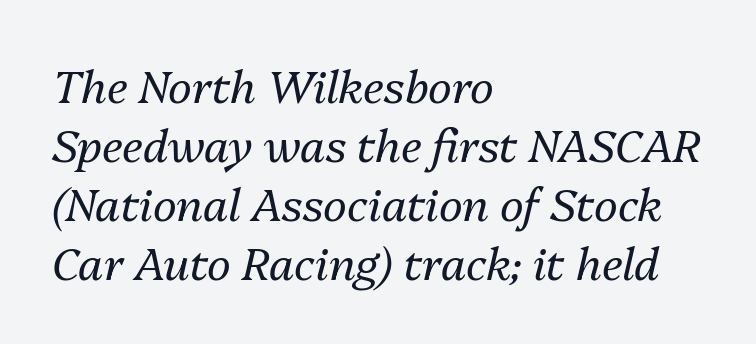
{"italic": "yes", "lean": "right", "slant_degrees": 13, "bold": "no", "weight": "regular", "width": "normal", "stroke_contrast": "medium", "x_height": "medium", "monospaced": "no", "underline": "no", "align": "left", "line_spacing": "normal", "line_spacing_ratio": 1.31, "letter_spacing": "normal", "letter_spacing_em": 0.0, "glyph_px": 45}
